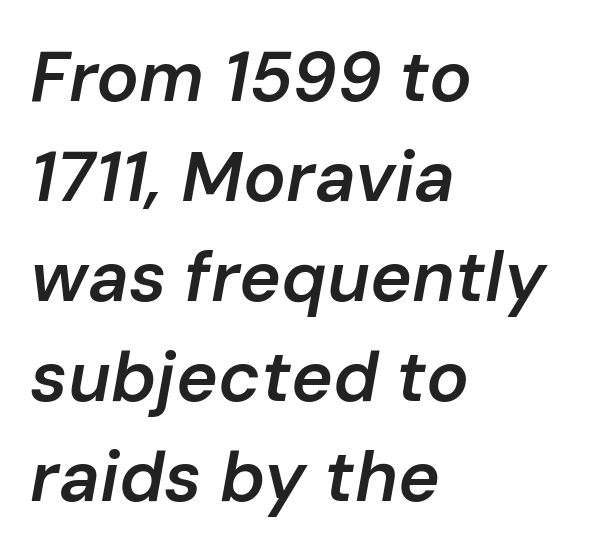
The image shows 71 px semibold type, italic (leaning right); set left-aligned, normal line spacing (1.41x), normal letter spacing, not underlined; low stroke contrast and a medium x-height.
